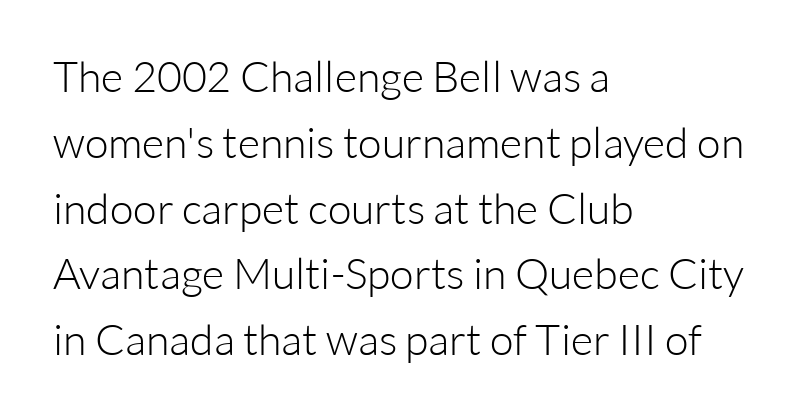
Q: Is the text bold? A: No.
Q: Is the text italic (slanted)? A: No, it is upright.
Q: Is the typeface a serif or a sans-serif typeface? A: Sans-serif.
Q: Is the text underlined? A: No.
Q: How is the paragraph aligned? A: Left-aligned.
Q: Is the spacing between letters normal or unusually wide? A: Normal.
Q: Is the spacing between lines tight, normal or loose? A: Normal.
Q: Width (condensed, normal, or wide)? A: Normal.
Q: Stroke contrast? A: Low.
Q: x-height? A: Medium.
Q: Monospaced? A: No.
